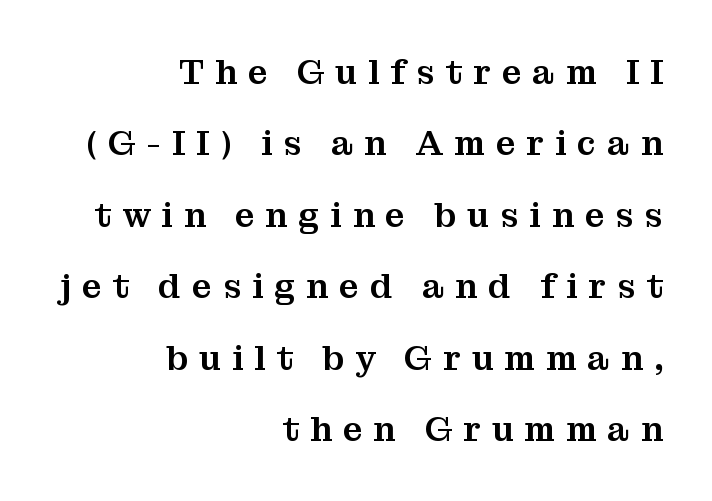
Q: Is the text italic (slanted)? A: No, it is upright.
Q: Is the typeface a serif or a sans-serif typeface? A: Serif.
Q: Is the text underlined? A: No.
Q: How is the paragraph aligned? A: Right-aligned.
Q: Is the spacing between letters normal or unusually wide? A: Unusually wide.
Q: Is the spacing between lines tight, normal or loose? A: Loose.
Q: Width (condensed, normal, or wide)? A: Normal.
Q: Stroke contrast? A: Medium.
Q: x-height? A: Medium.
Q: Monospaced? A: No.
